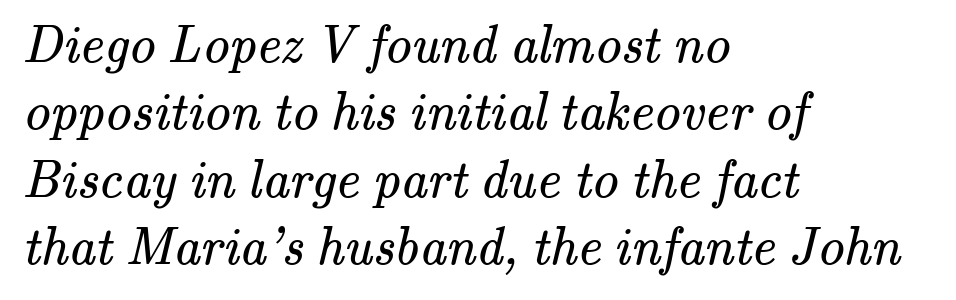
The image shows 53 px regular-weight serif type; set left-aligned, normal line spacing (1.27x), normal letter spacing, not underlined; medium stroke contrast and a small x-height.
